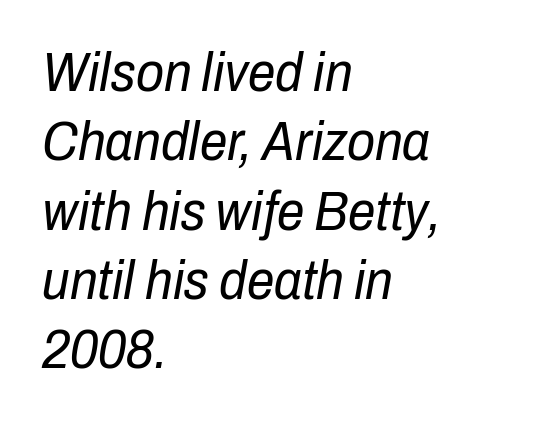
This sample has the flowing, uneven cadence of proportional lettering. Italic? Definitely — the glyphs are oblique. Alignment: flush left. These lines keep a tight, regular rhythm from letter to letter. The zone under the glyphs is completely vacant.
